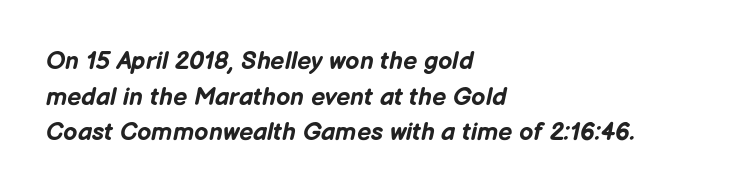
Q: Is the text bold? A: Yes.
Q: Is the text italic (slanted)? A: Yes, it leans right by about 12 degrees.
Q: Is the text underlined? A: No.
Q: How is the paragraph aligned? A: Left-aligned.
Q: Is the spacing between letters normal or unusually wide? A: Normal.
Q: Is the spacing between lines tight, normal or loose? A: Normal.
